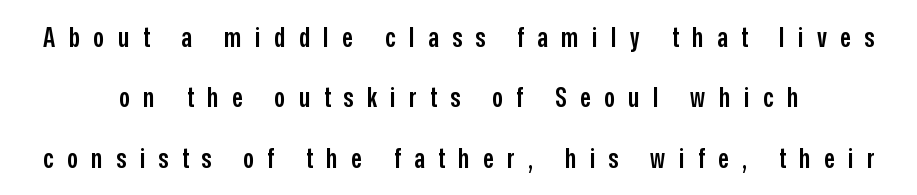
{"italic": "no", "bold": "semi", "underline": "no", "align": "center", "line_spacing": "loose", "line_spacing_ratio": 2.24, "letter_spacing": "wide", "letter_spacing_em": 0.5, "glyph_px": 27}
